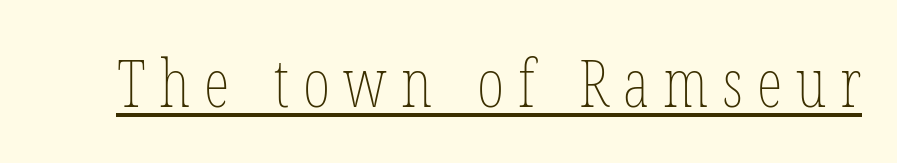
Q: Is the text bold? A: No.
Q: Is the text italic (slanted)? A: No, it is upright.
Q: Is the text underlined? A: Yes.
Q: Is the spacing between letters normal or unusually wide? A: Unusually wide.
Q: Width (condensed, normal, or wide)? A: Condensed.
Q: Stroke contrast? A: Low.
Q: x-height? A: Medium.
Q: Monospaced? A: No.
